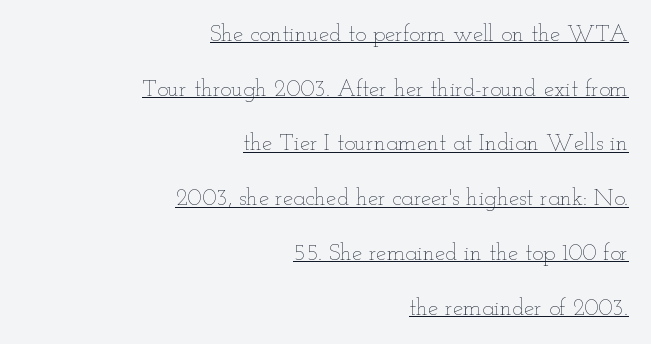
Q: Is the text bold? A: No.
Q: Is the text italic (slanted)? A: No, it is upright.
Q: Is the text underlined? A: Yes.
Q: How is the paragraph aligned? A: Right-aligned.
Q: Is the spacing between letters normal or unusually wide? A: Normal.
Q: Is the spacing between lines tight, normal or loose? A: Loose.
